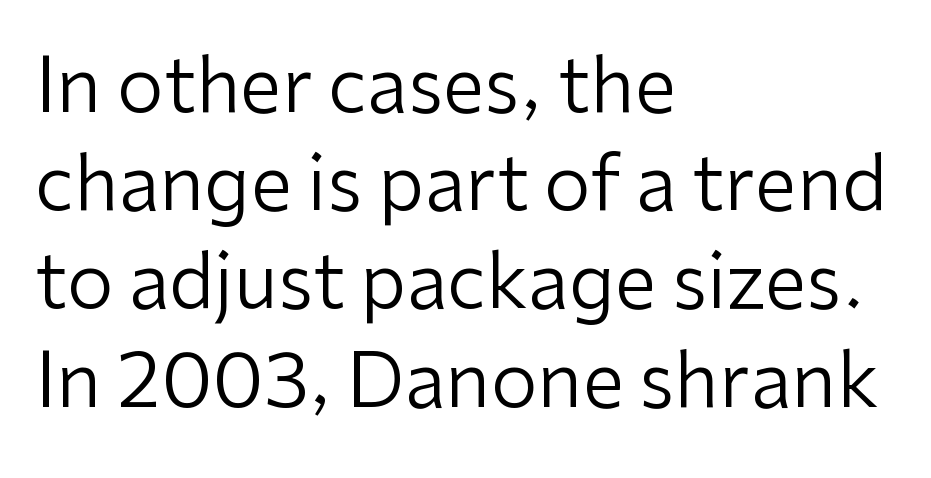
Q: Is the text bold? A: No.
Q: Is the text italic (slanted)? A: No, it is upright.
Q: Is the typeface a serif or a sans-serif typeface? A: Sans-serif.
Q: Is the text underlined? A: No.
Q: How is the paragraph aligned? A: Left-aligned.
Q: Is the spacing between letters normal or unusually wide? A: Normal.
Q: Is the spacing between lines tight, normal or loose? A: Normal.
Q: Width (condensed, normal, or wide)? A: Normal.
Q: Stroke contrast? A: Low.
Q: x-height? A: Medium.
Q: Monospaced? A: No.
